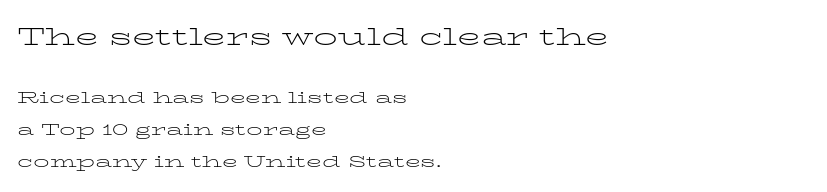
{"italic": "no", "bold": "no", "underline": "no", "align": "left", "line_spacing": "loose", "line_spacing_ratio": 2.0, "letter_spacing": "normal", "letter_spacing_em": 0.0, "larger_block": "first", "size_ratio": 1.5, "glyph_px": 24}
